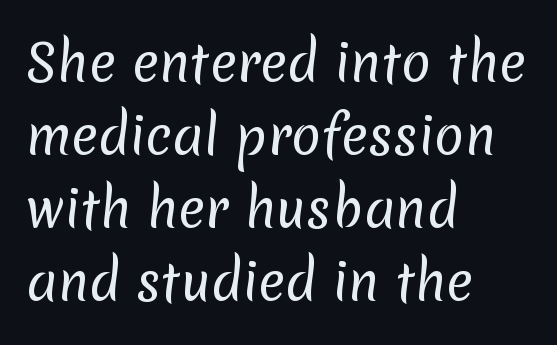
Q: Is the text bold? A: No.
Q: Is the typeface a serif or a sans-serif typeface? A: Sans-serif.
Q: Is the text underlined? A: No.
Q: How is the paragraph aligned? A: Left-aligned.
Q: Is the spacing between letters normal or unusually wide? A: Normal.
Q: Is the spacing between lines tight, normal or loose? A: Normal.
Q: Width (condensed, normal, or wide)? A: Normal.
Q: Stroke contrast? A: Low.
Q: x-height? A: Medium.
Q: Monospaced? A: No.
